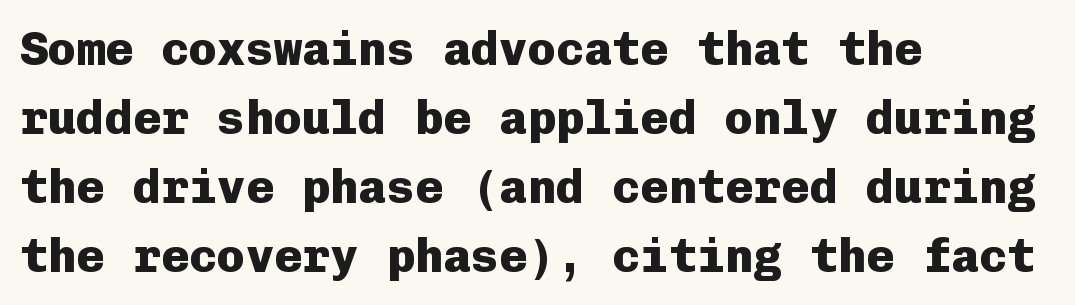
Q: Is the text bold? A: Yes.
Q: Is the text italic (slanted)? A: No, it is upright.
Q: Is the typeface a serif or a sans-serif typeface? A: Sans-serif.
Q: Is the text underlined? A: No.
Q: How is the paragraph aligned? A: Left-aligned.
Q: Is the spacing between letters normal or unusually wide? A: Normal.
Q: Is the spacing between lines tight, normal or loose? A: Normal.
Q: Width (condensed, normal, or wide)? A: Normal.
Q: Stroke contrast? A: Low.
Q: x-height? A: Medium.
Q: Monospaced? A: Yes.
